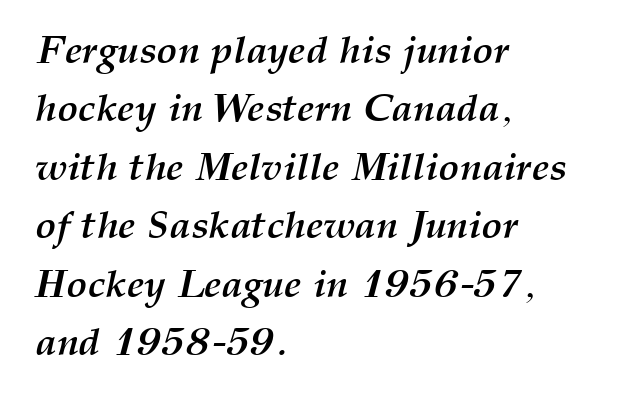
Q: Is the text bold? A: Yes.
Q: Is the text italic (slanted)? A: Yes, it leans right by about 12 degrees.
Q: Is the text underlined? A: No.
Q: How is the paragraph aligned? A: Left-aligned.
Q: Is the spacing between letters normal or unusually wide? A: Normal.
Q: Is the spacing between lines tight, normal or loose? A: Normal.
Q: Width (condensed, normal, or wide)? A: Normal.
Q: Stroke contrast? A: Medium.
Q: x-height? A: Medium.
Q: Monospaced? A: No.
